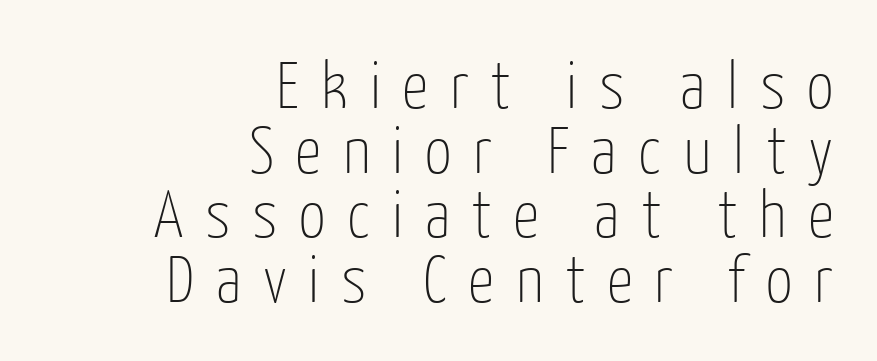
Q: Is the text bold? A: No.
Q: Is the text italic (slanted)? A: No, it is upright.
Q: Is the typeface a serif or a sans-serif typeface? A: Sans-serif.
Q: Is the text underlined? A: No.
Q: How is the paragraph aligned? A: Right-aligned.
Q: Is the spacing between letters normal or unusually wide? A: Unusually wide.
Q: Is the spacing between lines tight, normal or loose? A: Tight.
Q: Width (condensed, normal, or wide)? A: Condensed.
Q: Stroke contrast? A: Low.
Q: x-height? A: Medium.
Q: Monospaced? A: No.
